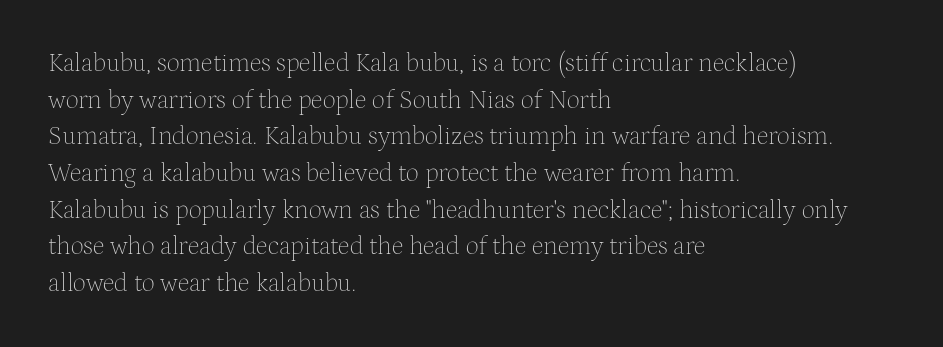
Q: Is the text bold? A: No.
Q: Is the text italic (slanted)? A: No, it is upright.
Q: Is the text underlined? A: No.
Q: How is the paragraph aligned? A: Left-aligned.
Q: Is the spacing between letters normal or unusually wide? A: Normal.
Q: Is the spacing between lines tight, normal or loose? A: Normal.
